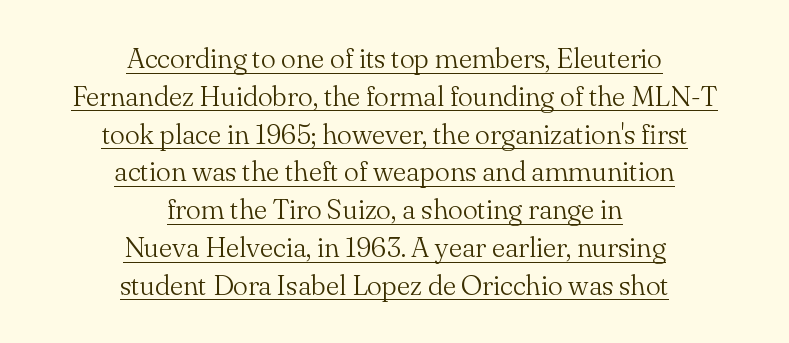
Q: Is the text bold? A: No.
Q: Is the text italic (slanted)? A: No, it is upright.
Q: Is the typeface a serif or a sans-serif typeface? A: Serif.
Q: Is the text underlined? A: Yes.
Q: How is the paragraph aligned? A: Centered.
Q: Is the spacing between letters normal or unusually wide? A: Normal.
Q: Is the spacing between lines tight, normal or loose? A: Normal.
Q: Width (condensed, normal, or wide)? A: Normal.
Q: Stroke contrast? A: Medium.
Q: x-height? A: Small.
Q: Monospaced? A: No.
